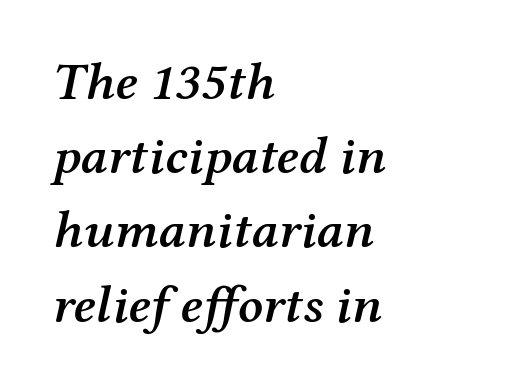
{"serif": "yes", "italic": "yes", "lean": "right", "slant_degrees": 12, "bold": "semi", "weight": "semibold", "width": "normal", "stroke_contrast": "medium", "x_height": "medium", "monospaced": "no", "underline": "no", "align": "left", "line_spacing": "normal", "line_spacing_ratio": 1.4, "letter_spacing": "normal", "letter_spacing_em": 0.0, "glyph_px": 53}
